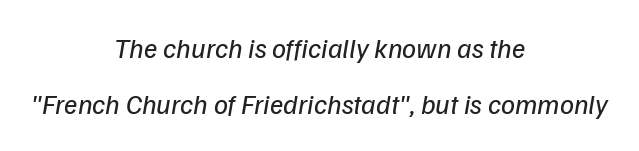
{"italic": "yes", "lean": "right", "slant_degrees": 9, "bold": "no", "weight": "regular", "width": "normal", "stroke_contrast": "low", "x_height": "medium", "monospaced": "no", "underline": "no", "align": "center", "line_spacing": "loose", "line_spacing_ratio": 2.01, "letter_spacing": "normal", "letter_spacing_em": 0.0, "glyph_px": 28}
